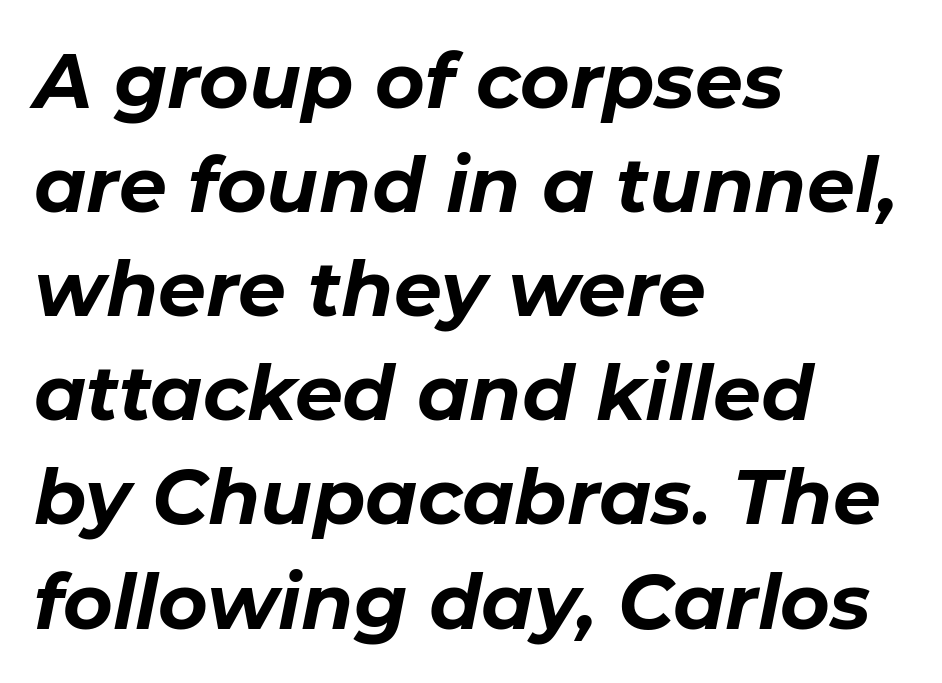
Q: Is the text bold? A: Yes.
Q: Is the text italic (slanted)? A: Yes, it leans right by about 11 degrees.
Q: Is the text underlined? A: No.
Q: How is the paragraph aligned? A: Left-aligned.
Q: Is the spacing between letters normal or unusually wide? A: Normal.
Q: Is the spacing between lines tight, normal or loose? A: Normal.
Q: Width (condensed, normal, or wide)? A: Normal.
Q: Stroke contrast? A: Low.
Q: x-height? A: Medium.
Q: Monospaced? A: No.
